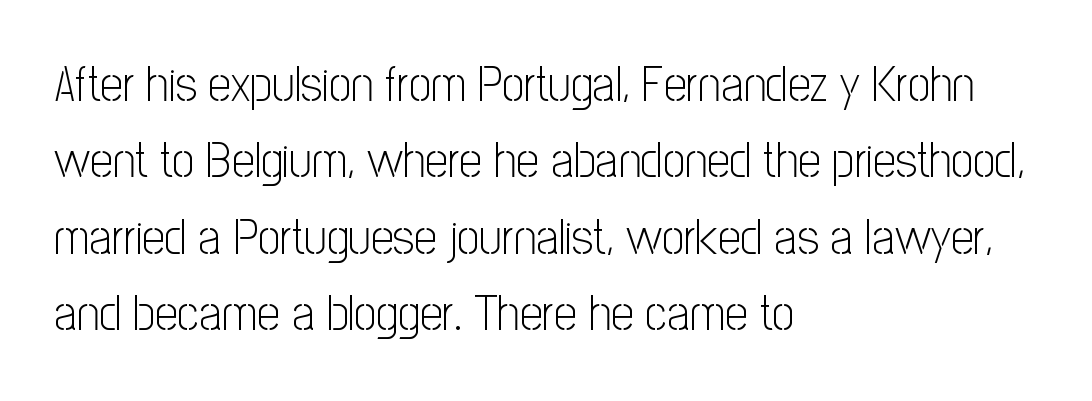
The image shows 50 px light, condensed sans-serif type, upright; set left-aligned, normal line spacing (1.53x), normal letter spacing, not underlined; low stroke contrast and a medium x-height.
